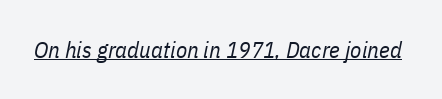
{"italic": "yes", "lean": "right", "slant_degrees": 11, "bold": "no", "underline": "yes", "letter_spacing": "normal", "letter_spacing_em": 0.0, "glyph_px": 23}
